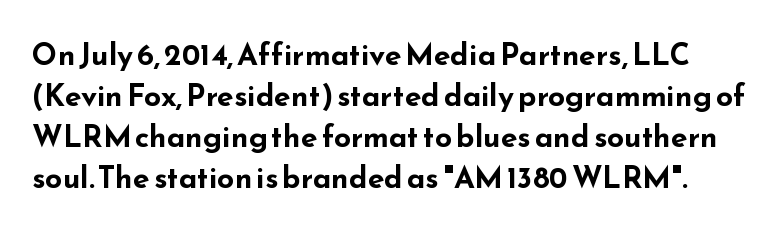
Just letters on the line, the space beneath them empty. Heavy, bold letterforms. The leading is moderate, giving the passage an even texture. The passage shown has conventional tracking throughout.
